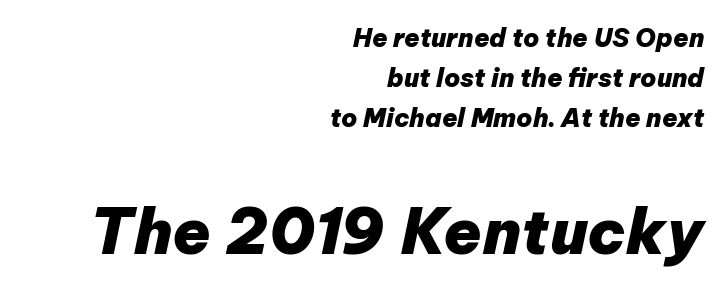
Q: Is the text bold? A: Yes.
Q: Is the text italic (slanted)? A: Yes, it leans right by about 12 degrees.
Q: Is the text underlined? A: No.
Q: How is the paragraph aligned? A: Right-aligned.
Q: Is the spacing between letters normal or unusually wide? A: Normal.
Q: Is the spacing between lines tight, normal or loose? A: Normal.
Q: Which block of text is set in a larger size, the first (top) or the second (bottom)? A: The second (bottom) one.
Q: Width (condensed, normal, or wide)? A: Normal.
Q: Stroke contrast? A: Low.
Q: x-height? A: Medium.
Q: Monospaced? A: No.
